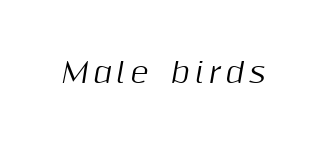
The image shows 28 px text type, italic (leaning right); set not underlined; medium stroke contrast and a medium x-height.
